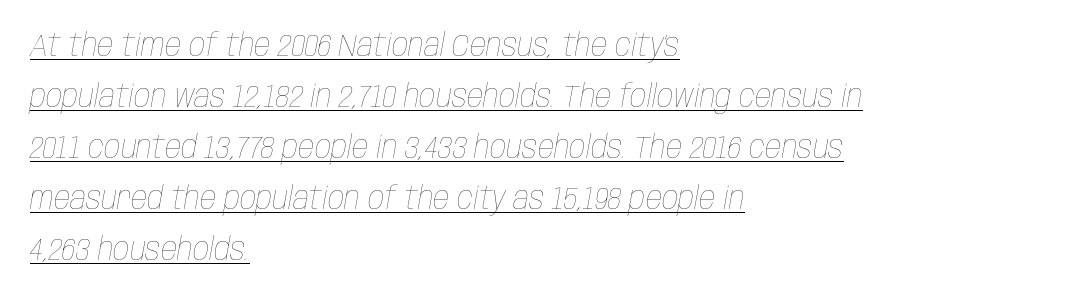
The image shows 32 px thin, condensed type, italic (leaning right); set left-aligned, normal line spacing (1.59x), normal letter spacing, underlined; low stroke contrast and a large x-height.
